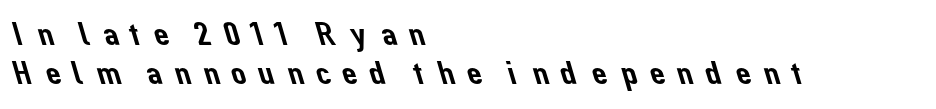
Q: Is the typeface a serif or a sans-serif typeface? A: Sans-serif.
Q: Is the text underlined? A: No.
Q: How is the paragraph aligned? A: Left-aligned.
Q: Is the spacing between letters normal or unusually wide? A: Unusually wide.
Q: Is the spacing between lines tight, normal or loose? A: Tight.
Q: Width (condensed, normal, or wide)? A: Normal.
Q: Stroke contrast? A: Low.
Q: x-height? A: Medium.
Q: Monospaced? A: No.
